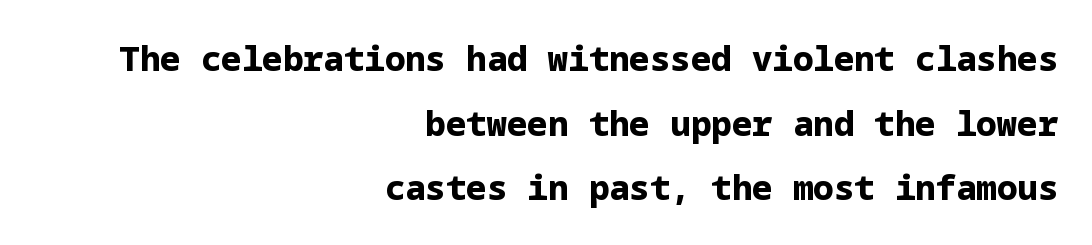
{"serif": "no", "italic": "no", "bold": "yes", "weight": "bold", "width": "normal", "stroke_contrast": "low", "x_height": "medium", "underline": "no", "align": "right", "line_spacing": "loose", "line_spacing_ratio": 1.9, "letter_spacing": "normal", "letter_spacing_em": 0.0, "glyph_px": 34}
